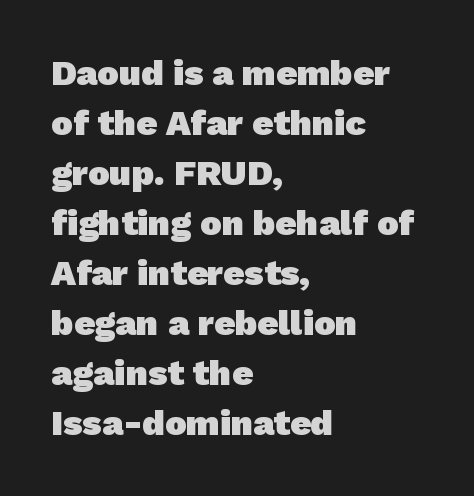
The image shows 36 px heavy sans-serif type; set left-aligned, normal line spacing (1.39x), normal letter spacing, not underlined; low stroke contrast and a medium x-height.
